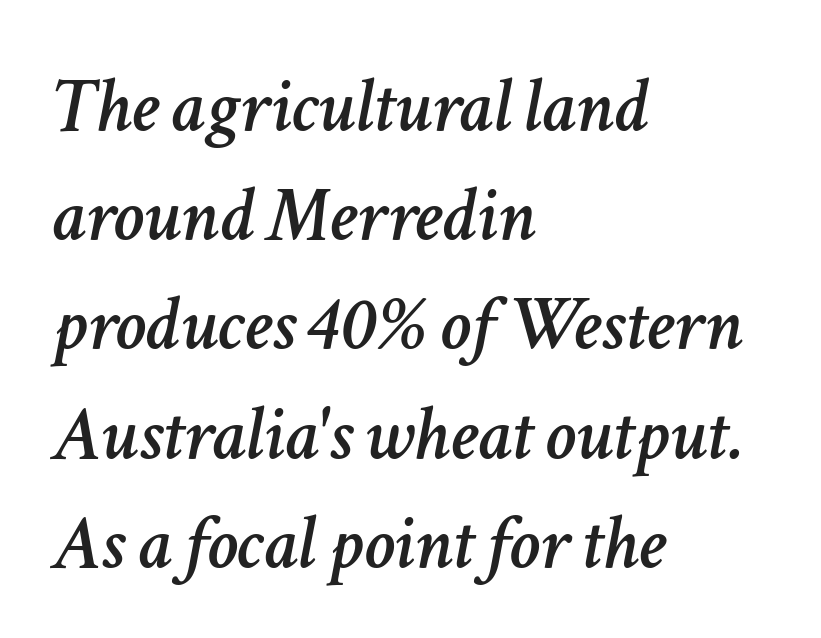
Q: Is the text italic (slanted)? A: Yes, it leans right by about 11 degrees.
Q: Is the text underlined? A: No.
Q: How is the paragraph aligned? A: Left-aligned.
Q: Is the spacing between letters normal or unusually wide? A: Normal.
Q: Is the spacing between lines tight, normal or loose? A: Normal.
Q: Width (condensed, normal, or wide)? A: Normal.
Q: Stroke contrast? A: Low.
Q: x-height? A: Medium.
Q: Monospaced? A: No.
